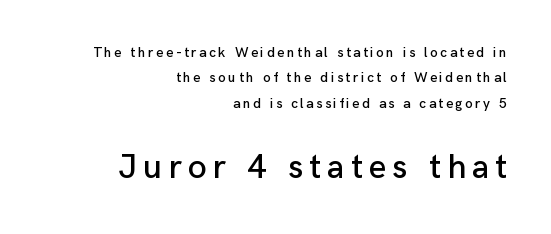
Are there feet on the stems? There aren't — it's a sans. Visually, the bottom section dominates because its glyphs are scaled up. In terms of posture, this sample is upright. Glance below the letters and you will spot only blank space.
